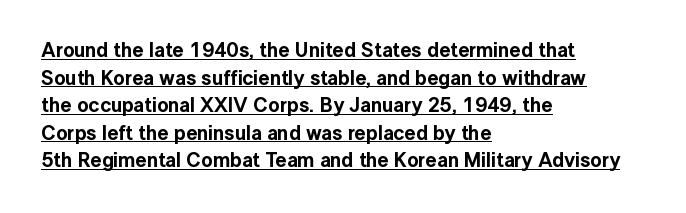
{"italic": "no", "underline": "yes", "align": "left", "line_spacing": "normal", "line_spacing_ratio": 1.38, "letter_spacing": "normal", "letter_spacing_em": 0.0, "glyph_px": 20}
